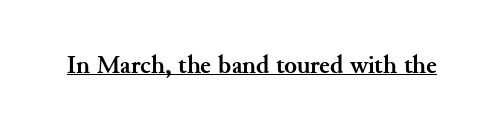
The image shows 26 px bold type, upright; set normal letter spacing, underlined.
